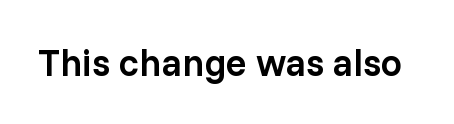
Q: Is the text bold? A: Semi-bold.
Q: Is the text italic (slanted)? A: No, it is upright.
Q: Is the typeface a serif or a sans-serif typeface? A: Sans-serif.
Q: Is the text underlined? A: No.
Q: Is the spacing between letters normal or unusually wide? A: Normal.
Q: Width (condensed, normal, or wide)? A: Normal.
Q: Stroke contrast? A: Low.
Q: x-height? A: Medium.
Q: Monospaced? A: No.
